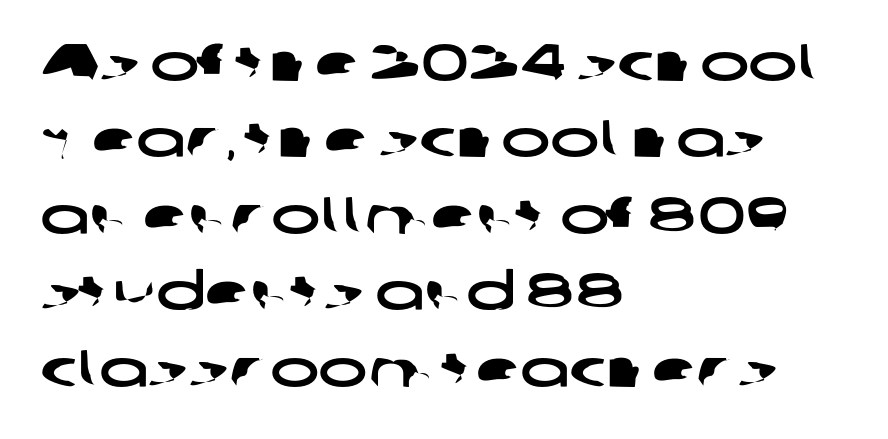
Q: Is the typeface a serif or a sans-serif typeface? A: Sans-serif.
Q: Is the text underlined? A: No.
Q: How is the paragraph aligned? A: Left-aligned.
Q: Is the spacing between letters normal or unusually wide? A: Normal.
Q: Is the spacing between lines tight, normal or loose? A: Normal.
Q: Width (condensed, normal, or wide)? A: Wide.
Q: Stroke contrast? A: Low.
Q: x-height? A: Medium.
Q: Monospaced? A: No.
